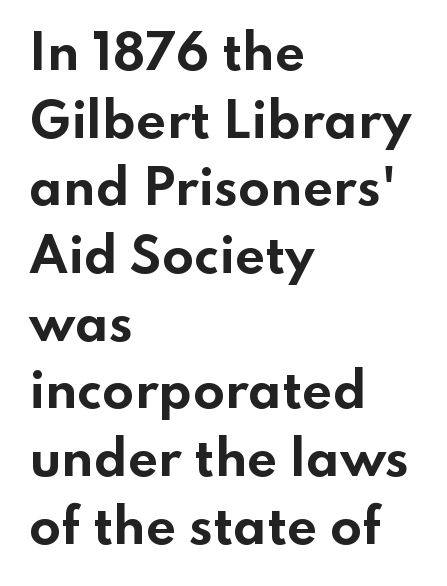
{"serif": "no", "italic": "no", "bold": "yes", "weight": "bold", "width": "wide", "stroke_contrast": "low", "x_height": "small", "monospaced": "no", "underline": "no", "align": "left", "line_spacing": "normal", "line_spacing_ratio": 1.44, "letter_spacing": "normal", "letter_spacing_em": 0.0, "glyph_px": 47}
